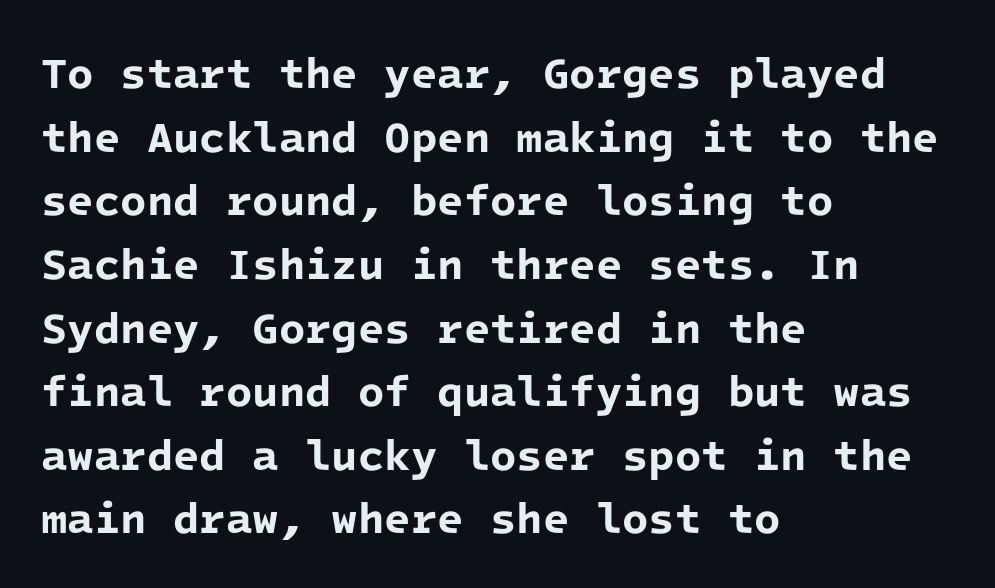
Q: Is the text bold? A: Yes.
Q: Is the typeface a serif or a sans-serif typeface? A: Sans-serif.
Q: Is the text underlined? A: No.
Q: How is the paragraph aligned? A: Left-aligned.
Q: Is the spacing between letters normal or unusually wide? A: Normal.
Q: Is the spacing between lines tight, normal or loose? A: Normal.
Q: Width (condensed, normal, or wide)? A: Normal.
Q: Stroke contrast? A: Low.
Q: x-height? A: Medium.
Q: Monospaced? A: Yes.
